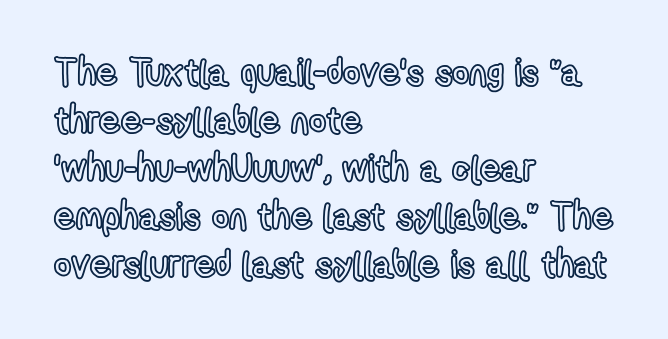
Q: Is the text italic (slanted)? A: No, it is upright.
Q: Is the text underlined? A: No.
Q: How is the paragraph aligned? A: Left-aligned.
Q: Is the spacing between letters normal or unusually wide? A: Normal.
Q: Is the spacing between lines tight, normal or loose? A: Normal.
Q: Width (condensed, normal, or wide)? A: Condensed.
Q: x-height? A: Medium.
Q: Monospaced? A: No.
